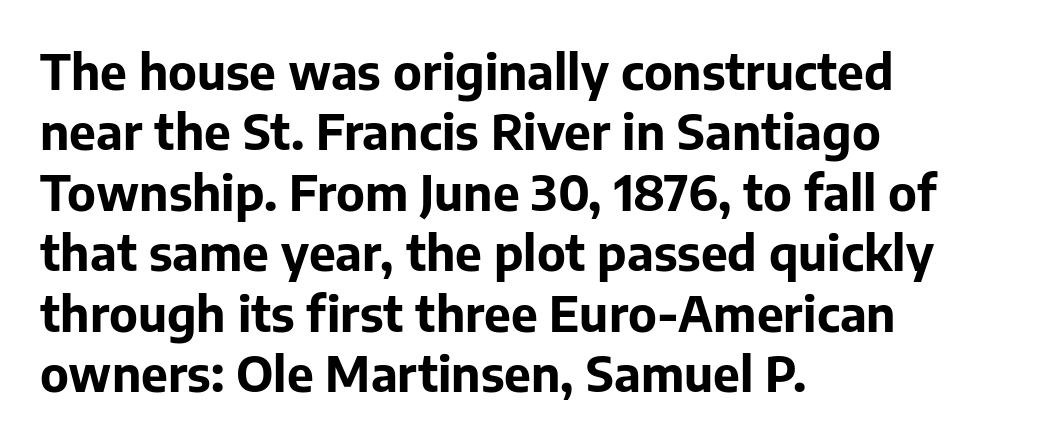
Q: Is the text bold? A: Yes.
Q: Is the text italic (slanted)? A: No, it is upright.
Q: Is the typeface a serif or a sans-serif typeface? A: Sans-serif.
Q: Is the text underlined? A: No.
Q: How is the paragraph aligned? A: Left-aligned.
Q: Is the spacing between letters normal or unusually wide? A: Normal.
Q: Is the spacing between lines tight, normal or loose? A: Normal.
Q: Width (condensed, normal, or wide)? A: Normal.
Q: Stroke contrast? A: Low.
Q: x-height? A: Medium.
Q: Monospaced? A: No.
